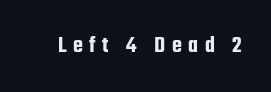
{"italic": "no", "underline": "no", "letter_spacing": "wide", "letter_spacing_em": 0.29, "glyph_px": 23}
